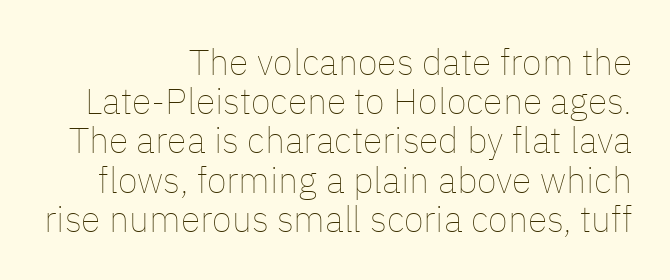
The text block is weighted toward the right margin, trailing off unevenly leftward. Anything drawn beneath the words? Only blank space. Line spacing here is tight. A typesetter would call this zero additional tracking. Every character sits straight up, as roman type does.
